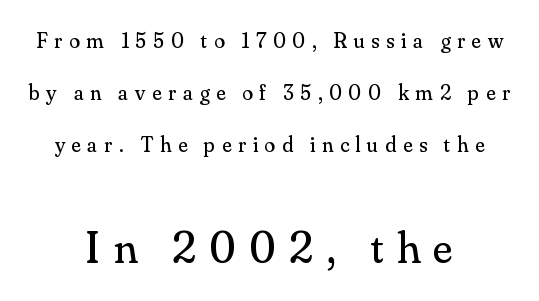
Q: Is the text bold? A: No.
Q: Is the text italic (slanted)? A: No, it is upright.
Q: Is the typeface a serif or a sans-serif typeface? A: Serif.
Q: Is the text underlined? A: No.
Q: How is the paragraph aligned? A: Centered.
Q: Is the spacing between letters normal or unusually wide? A: Unusually wide.
Q: Is the spacing between lines tight, normal or loose? A: Loose.
Q: Which block of text is set in a larger size, the first (top) or the second (bottom)? A: The second (bottom) one.
Q: Width (condensed, normal, or wide)? A: Normal.
Q: Stroke contrast? A: Medium.
Q: x-height? A: Small.
Q: Monospaced? A: No.
